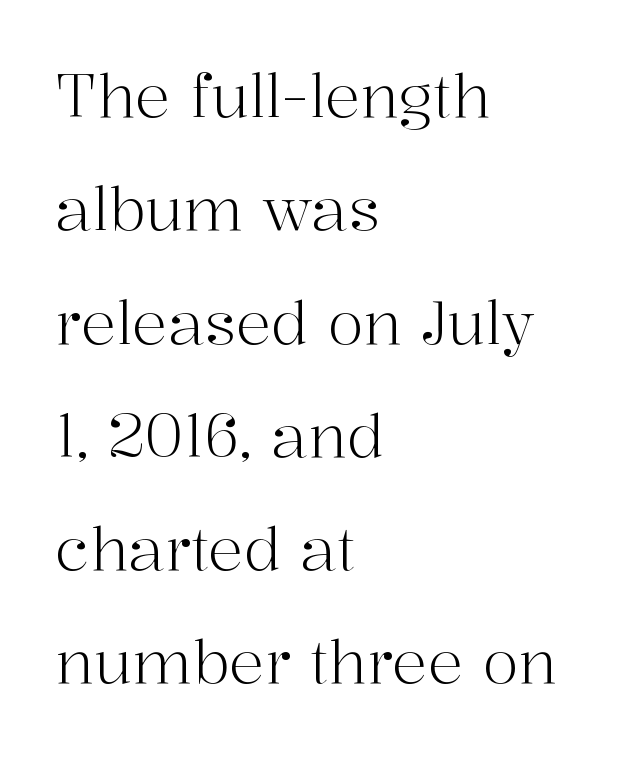
Q: Is the text bold? A: No.
Q: Is the text italic (slanted)? A: No, it is upright.
Q: Is the typeface a serif or a sans-serif typeface? A: Serif.
Q: Is the text underlined? A: No.
Q: How is the paragraph aligned? A: Left-aligned.
Q: Is the spacing between letters normal or unusually wide? A: Normal.
Q: Is the spacing between lines tight, normal or loose? A: Loose.
Q: Width (condensed, normal, or wide)? A: Normal.
Q: Stroke contrast? A: High.
Q: x-height? A: Medium.
Q: Monospaced? A: No.
